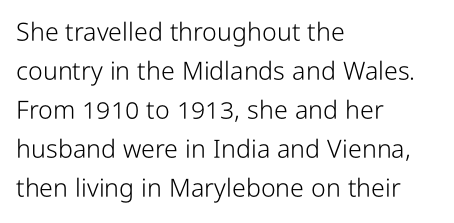
Q: Is the text bold? A: No.
Q: Is the text italic (slanted)? A: No, it is upright.
Q: Is the text underlined? A: No.
Q: How is the paragraph aligned? A: Left-aligned.
Q: Is the spacing between letters normal or unusually wide? A: Normal.
Q: Is the spacing between lines tight, normal or loose? A: Normal.
